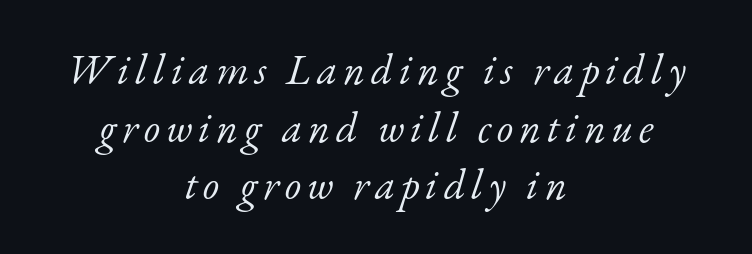
Q: Is the text bold? A: No.
Q: Is the text italic (slanted)? A: Yes, it leans right by about 17 degrees.
Q: Is the typeface a serif or a sans-serif typeface? A: Serif.
Q: Is the text underlined? A: No.
Q: How is the paragraph aligned? A: Centered.
Q: Is the spacing between lines tight, normal or loose? A: Normal.
Q: Width (condensed, normal, or wide)? A: Normal.
Q: Stroke contrast? A: Low.
Q: x-height? A: Small.
Q: Monospaced? A: No.
